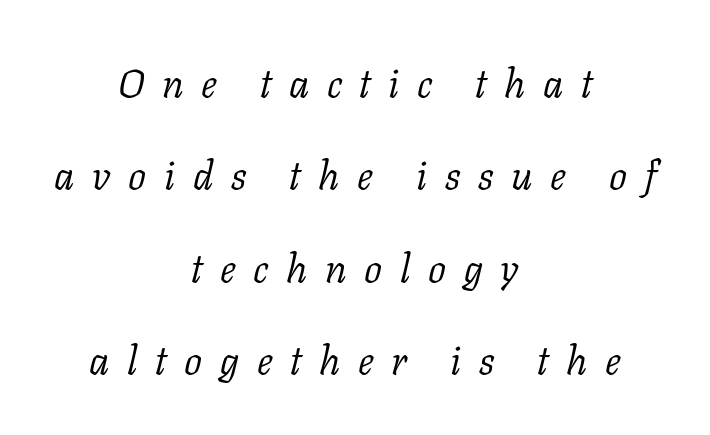
Q: Is the text bold? A: No.
Q: Is the text italic (slanted)? A: Yes, it leans right by about 11 degrees.
Q: Is the typeface a serif or a sans-serif typeface? A: Serif.
Q: Is the text underlined? A: No.
Q: How is the paragraph aligned? A: Centered.
Q: Is the spacing between letters normal or unusually wide? A: Unusually wide.
Q: Is the spacing between lines tight, normal or loose? A: Loose.
Q: Width (condensed, normal, or wide)? A: Normal.
Q: Stroke contrast? A: Low.
Q: x-height? A: Medium.
Q: Monospaced? A: No.
